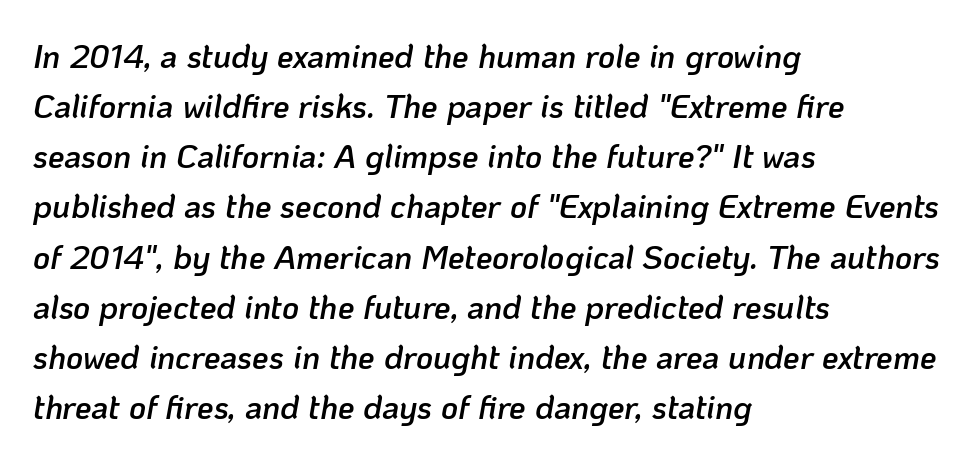
{"italic": "yes", "lean": "right", "slant_degrees": 10, "bold": "semi", "weight": "semibold", "width": "normal", "stroke_contrast": "low", "x_height": "medium", "monospaced": "no", "underline": "no", "align": "left", "line_spacing": "normal", "line_spacing_ratio": 1.52, "letter_spacing": "normal", "letter_spacing_em": 0.0, "glyph_px": 33}
